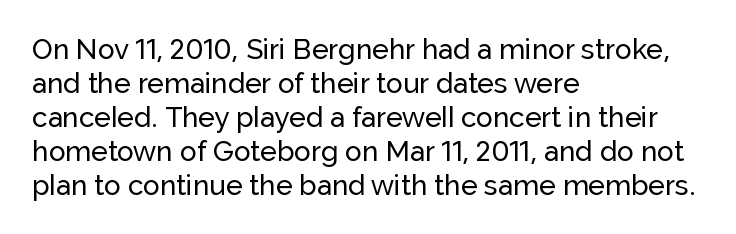
{"serif": "no", "italic": "no", "width": "normal", "stroke_contrast": "low", "x_height": "medium", "monospaced": "no", "underline": "no", "align": "left", "line_spacing_ratio": 1.21, "letter_spacing": "normal", "letter_spacing_em": 0.0, "glyph_px": 28}
